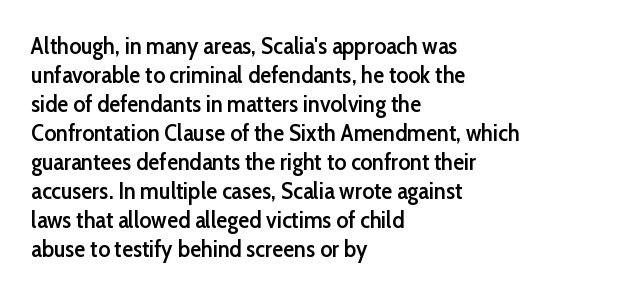
These lines keep a tight, regular rhythm from letter to letter. Horizontally, the lines are justified to the leading edge only. Normally led — the rows are evenly, conventionally spaced. The axis of the letterforms is exactly vertical. Bold? Not quite — semibold, heavier than regular but stopping short.
